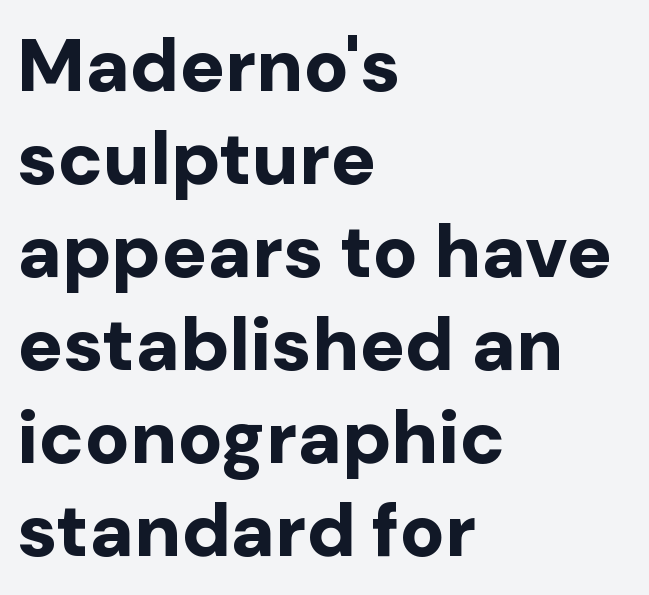
Q: Is the text bold? A: Yes.
Q: Is the text italic (slanted)? A: No, it is upright.
Q: Is the typeface a serif or a sans-serif typeface? A: Sans-serif.
Q: Is the text underlined? A: No.
Q: How is the paragraph aligned? A: Left-aligned.
Q: Is the spacing between letters normal or unusually wide? A: Normal.
Q: Width (condensed, normal, or wide)? A: Normal.
Q: Stroke contrast? A: Low.
Q: x-height? A: Medium.
Q: Monospaced? A: No.
